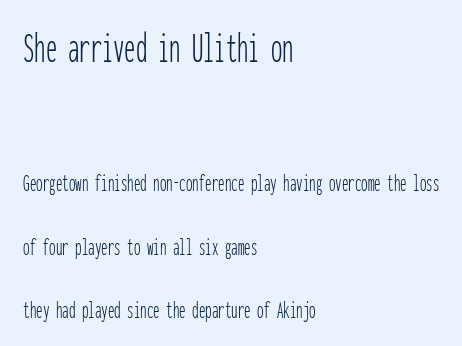
The image shows 45 px thin, condensed sans-serif type, upright, monospaced; set left-aligned, loose line spacing (2.43x), normal letter spacing, not underlined; the first (top) block is 1.73x larger; low stroke contrast and a medium x-height.
